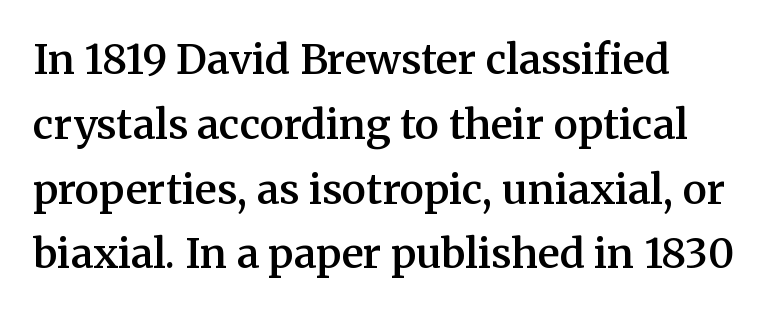
Q: Is the text bold? A: Semi-bold.
Q: Is the text italic (slanted)? A: No, it is upright.
Q: Is the typeface a serif or a sans-serif typeface? A: Serif.
Q: Is the text underlined? A: No.
Q: Is the spacing between letters normal or unusually wide? A: Normal.
Q: Is the spacing between lines tight, normal or loose? A: Normal.
Q: Width (condensed, normal, or wide)? A: Normal.
Q: Stroke contrast? A: Medium.
Q: x-height? A: Medium.
Q: Monospaced? A: No.
